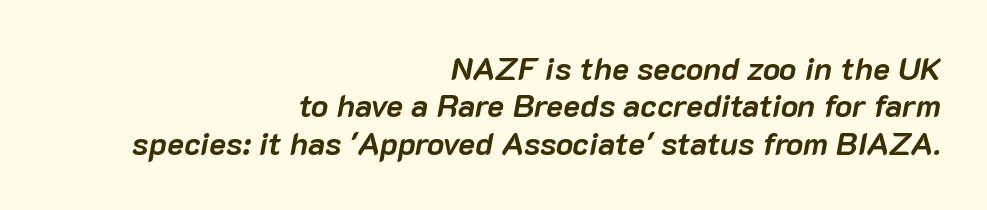
Q: Is the text bold? A: Yes.
Q: Is the text italic (slanted)? A: Yes, it leans right by about 10 degrees.
Q: Is the text underlined? A: No.
Q: How is the paragraph aligned? A: Right-aligned.
Q: Is the spacing between letters normal or unusually wide? A: Normal.
Q: Width (condensed, normal, or wide)? A: Normal.
Q: Stroke contrast? A: Low.
Q: x-height? A: Medium.
Q: Monospaced? A: No.
